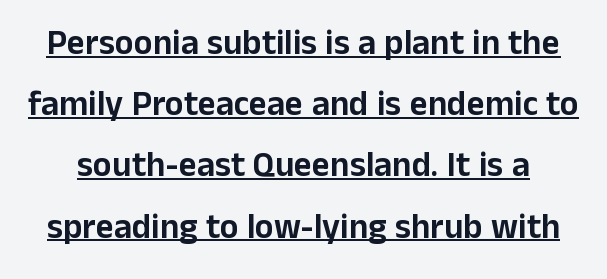
Is this a fixed-width face? No — the glyphs have proportional, varying widths. Caption: standard tracking, unaltered. The specimen reads as upright at a glance. The passage shown is underscored from start to finish. The glyphs in this specimen are sans serif.
